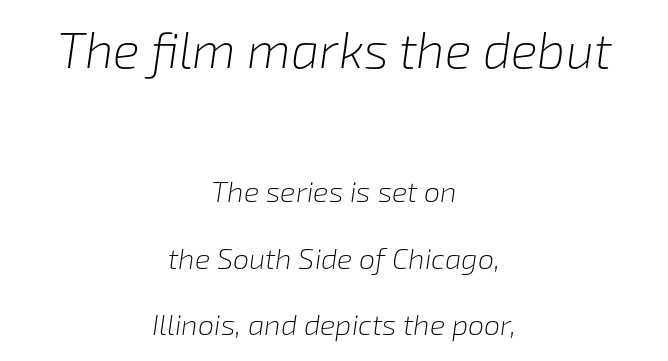
The area under the type is left untouched. What's the leading like? Stretched, with rows far apart. One-word summary of the alignment: center. Think standard paragraph weight, or any step lighter than that. Compared with ordinary roman type, these characters are visibly tilted.
